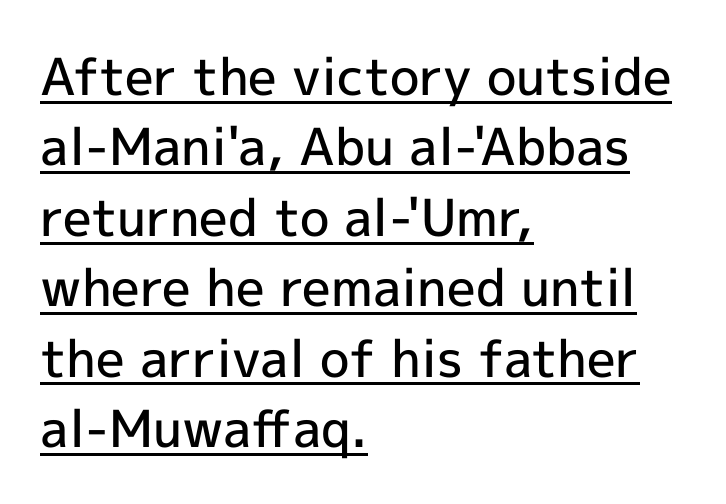
The lettering stays uniformly vertical, giving the passage a roman look. Spacing verdict: proportional, widths tailored to each character. Nothing sits at the stroke ends, so this counts as sans-serif. This block has exactly the height ordinary leading produces. The lettering is marked with a stroke running underneath it. A somewhat darkened texture: the type is semibold rather than bold.
